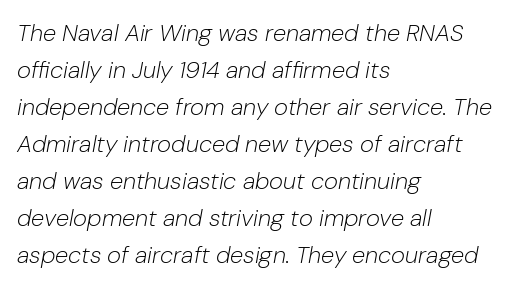
Q: Is the text bold? A: No.
Q: Is the text italic (slanted)? A: Yes, it leans right by about 10 degrees.
Q: Is the text underlined? A: No.
Q: How is the paragraph aligned? A: Left-aligned.
Q: Is the spacing between letters normal or unusually wide? A: Normal.
Q: Is the spacing between lines tight, normal or loose? A: Normal.
